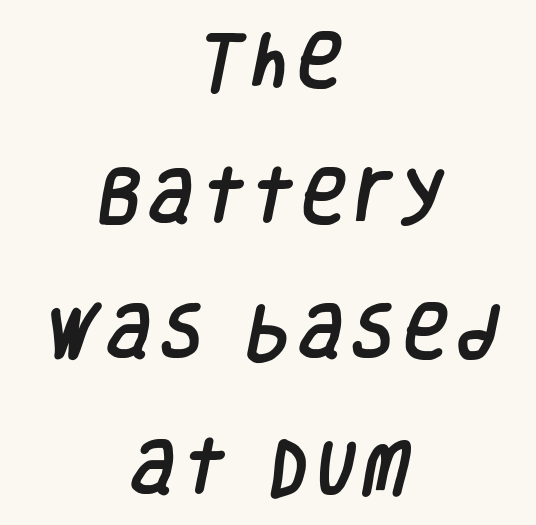
{"serif": "no", "width": "condensed", "stroke_contrast": "low", "x_height": "large", "monospaced": "no", "underline": "no", "align": "center", "line_spacing": "loose", "line_spacing_ratio": 2.26, "glyph_px": 60}
